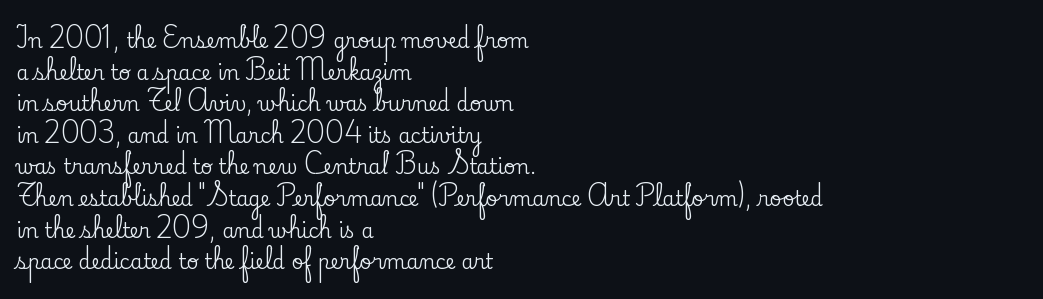
The image shows 20 px text type, upright; set left-aligned, normal line spacing (1.58x), normal letter spacing, not underlined.
